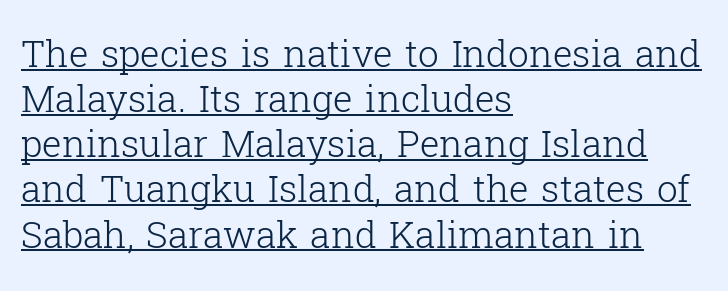
{"serif": "yes", "italic": "no", "bold": "no", "weight": "light", "width": "normal", "stroke_contrast": "low", "x_height": "medium", "monospaced": "no", "underline": "yes", "align": "left", "line_spacing_ratio": 1.22, "letter_spacing": "normal", "letter_spacing_em": 0.0, "glyph_px": 37}
